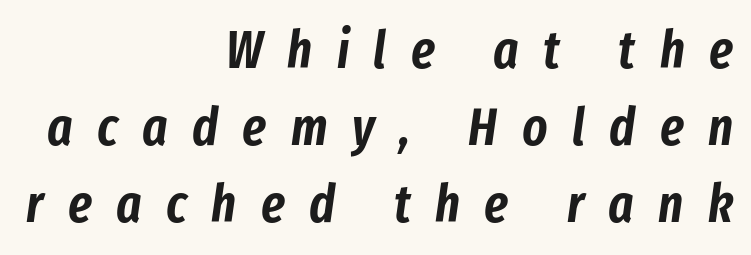
Baseline-to-baseline distance is the conventional proportion of letter height. Where is the straight margin? On the right. Does extra space separate the letters? Yes, quite a lot of it. The whole block is typeset with a tilt.
